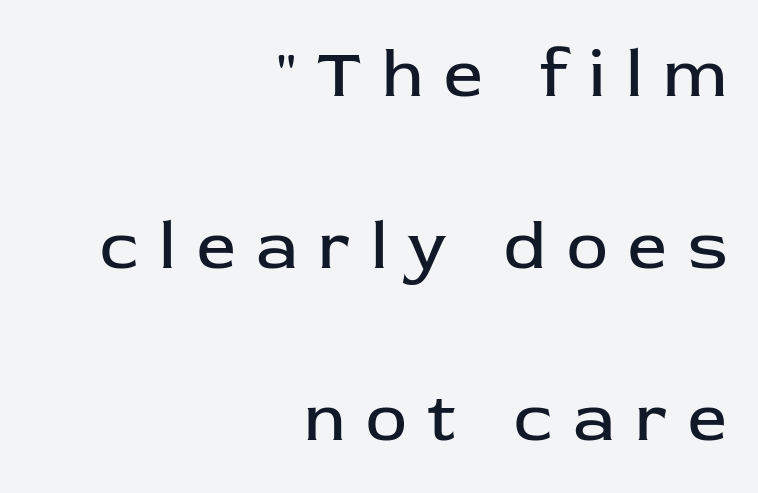
Caption: expanded tracking, letters set apart. The lines are spread far apart with generous leading. Looks like regular typesetting: each glyph gets only the width it needs. The passage shown is not underscored anywhere. One-word summary of the alignment: right. This is the regular roman posture of the typeface.
